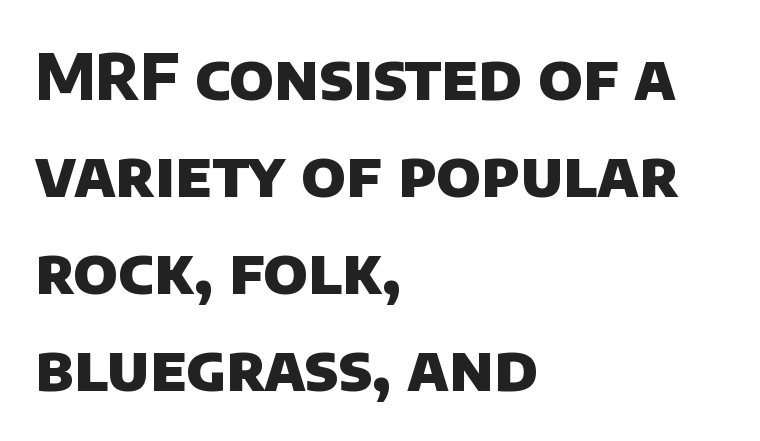
A student would call this left alignment; a typographer would say flush left, rag right. This rendering employs a face without finishing strokes, i.e., a sans-serif. Inter-character spacing is left at the font's built-in metrics. Plenty of ink on the page — the face is bold.
